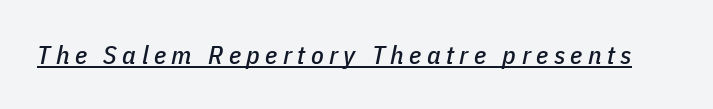
{"italic": "yes", "lean": "right", "slant_degrees": 11, "underline": "yes", "letter_spacing": "wide", "letter_spacing_em": 0.21, "glyph_px": 26}
